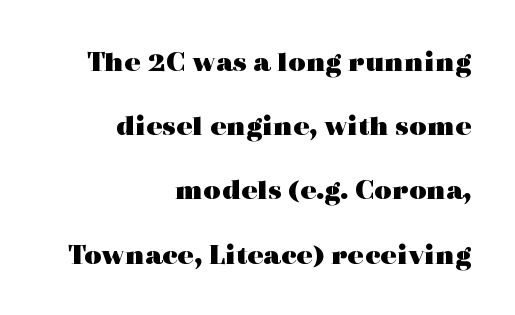
Q: Is the text bold? A: Yes.
Q: Is the text italic (slanted)? A: No, it is upright.
Q: Is the typeface a serif or a sans-serif typeface? A: Serif.
Q: Is the text underlined? A: No.
Q: How is the paragraph aligned? A: Right-aligned.
Q: Is the spacing between letters normal or unusually wide? A: Normal.
Q: Is the spacing between lines tight, normal or loose? A: Loose.
Q: Width (condensed, normal, or wide)? A: Wide.
Q: x-height? A: Medium.
Q: Monospaced? A: No.
